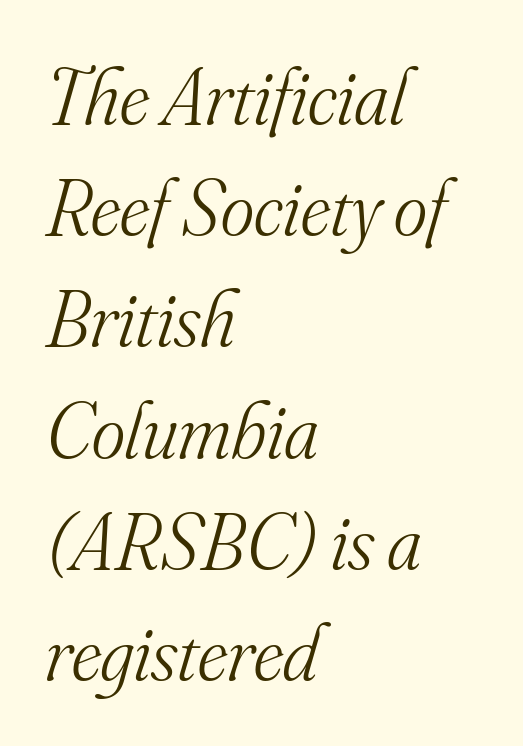
{"serif": "yes", "italic": "yes", "lean": "right", "slant_degrees": 16, "bold": "no", "weight": "light", "width": "normal", "stroke_contrast": "medium", "x_height": "small", "monospaced": "no", "underline": "no", "align": "left", "line_spacing": "normal", "line_spacing_ratio": 1.39, "letter_spacing": "normal", "letter_spacing_em": 0.0, "glyph_px": 80}
